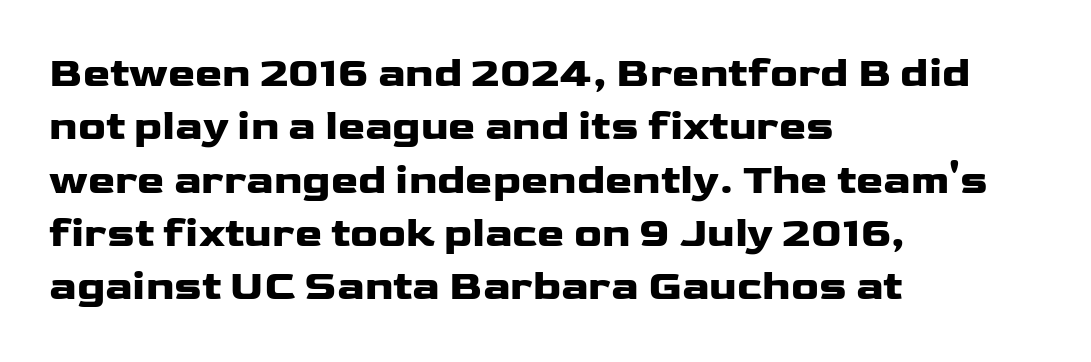
Q: Is the text bold? A: Yes.
Q: Is the text italic (slanted)? A: No, it is upright.
Q: Is the typeface a serif or a sans-serif typeface? A: Sans-serif.
Q: Is the text underlined? A: No.
Q: How is the paragraph aligned? A: Left-aligned.
Q: Is the spacing between letters normal or unusually wide? A: Normal.
Q: Is the spacing between lines tight, normal or loose? A: Normal.
Q: Width (condensed, normal, or wide)? A: Wide.
Q: Stroke contrast? A: Low.
Q: x-height? A: Medium.
Q: Monospaced? A: No.
